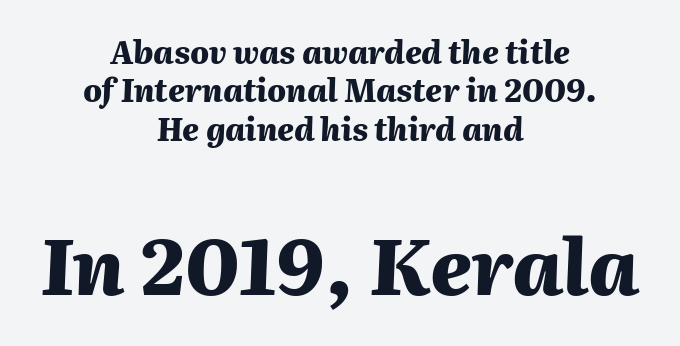
Q: Is the text bold? A: Yes.
Q: Is the text italic (slanted)? A: Yes, it leans right by about 2 degrees.
Q: Is the text underlined? A: No.
Q: How is the paragraph aligned? A: Centered.
Q: Is the spacing between letters normal or unusually wide? A: Normal.
Q: Which block of text is set in a larger size, the first (top) or the second (bottom)? A: The second (bottom) one.
Q: Width (condensed, normal, or wide)? A: Normal.
Q: Stroke contrast? A: Medium.
Q: x-height? A: Medium.
Q: Monospaced? A: No.
